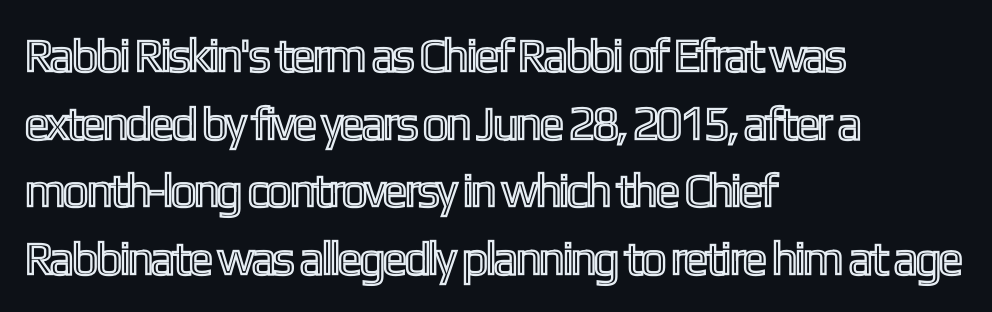
{"italic": "no", "width": "condensed", "x_height": "medium", "monospaced": "no", "underline": "no", "align": "left", "line_spacing": "normal", "line_spacing_ratio": 1.44, "letter_spacing": "normal", "letter_spacing_em": 0.0, "glyph_px": 47}
